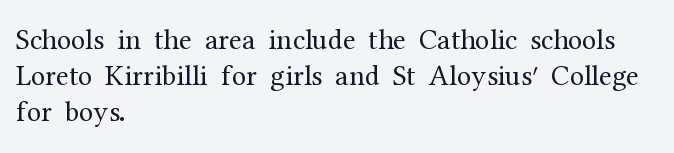
The image shows 29 px regular-weight serif type, upright; set left-aligned, normal line spacing (1.25x), normal letter spacing, not underlined; medium stroke contrast and a medium x-height.
